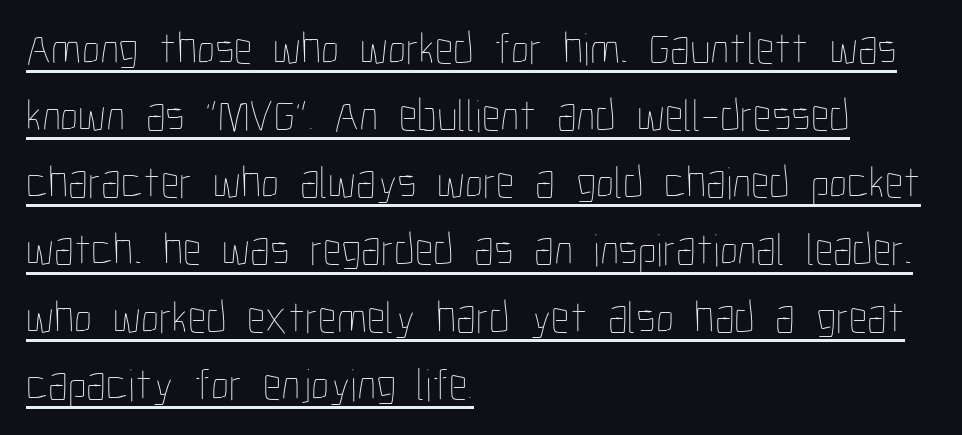
The image shows 46 px thin, condensed type, upright; set left-aligned, normal line spacing (1.46x), normal letter spacing, underlined; low stroke contrast and a medium x-height.
